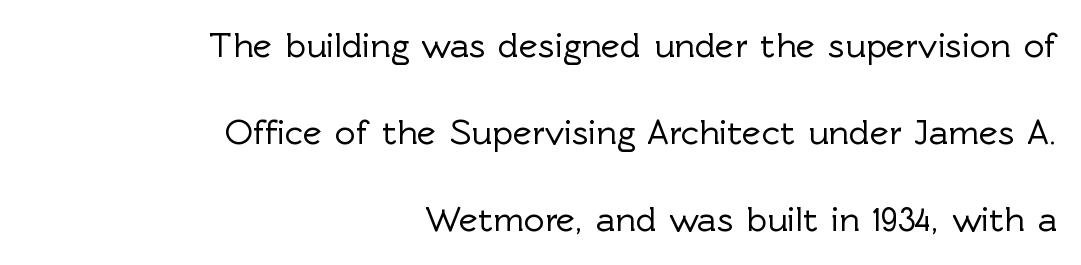
{"serif": "no", "italic": "no", "width": "normal", "x_height": "medium", "monospaced": "no", "underline": "no", "align": "right", "line_spacing": "loose", "line_spacing_ratio": 2.42, "letter_spacing": "normal", "letter_spacing_em": 0.0, "glyph_px": 36}
